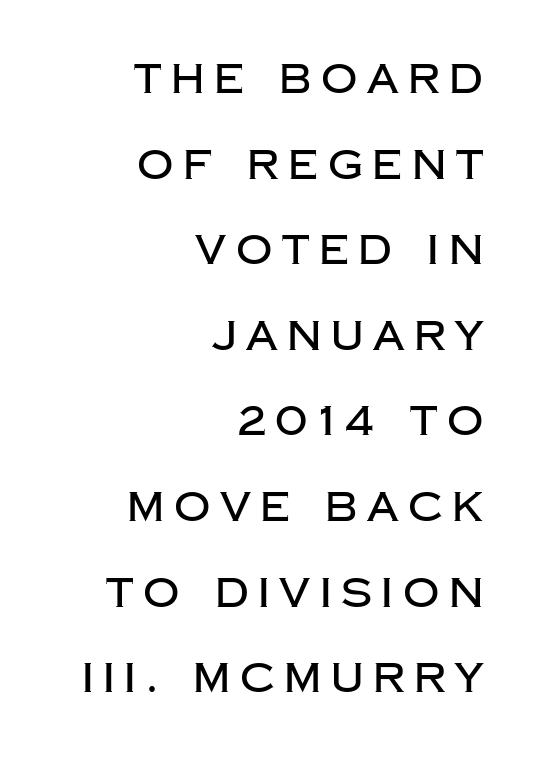
Q: Is the text italic (slanted)? A: No, it is upright.
Q: Is the typeface a serif or a sans-serif typeface? A: Sans-serif.
Q: Is the text underlined? A: No.
Q: How is the paragraph aligned? A: Right-aligned.
Q: Is the spacing between letters normal or unusually wide? A: Unusually wide.
Q: Is the spacing between lines tight, normal or loose? A: Loose.
Q: Width (condensed, normal, or wide)? A: Normal.
Q: Stroke contrast? A: Low.
Q: x-height? A: Large.
Q: Monospaced? A: No.
